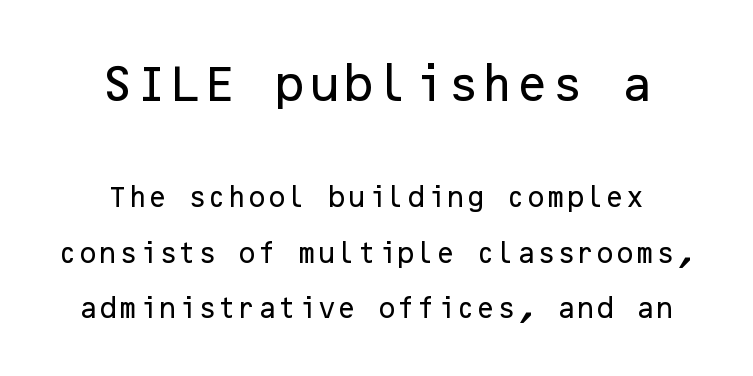
The image shows 40 px sans-serif type, upright; set centered, loose line spacing (2.41x), normal letter spacing, not underlined; the first (top) block is 1.74x larger; low stroke contrast and a medium x-height.
